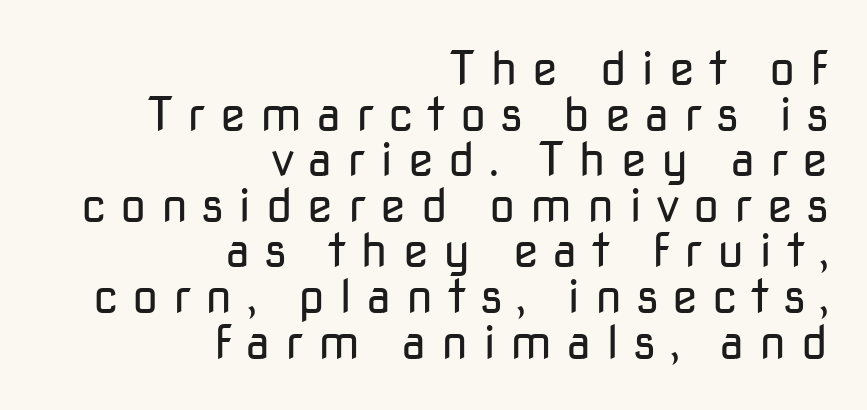
Honestly, the letter spacing is so wide it's the main thing you notice. The letters advance in unequal steps, a hallmark of proportional type. The passage is arranged like a letterhead date or caption credit — flush right. The leading is snug, giving the passage a crowded texture. Italic: no, the glyphs are upright roman. Honestly, there is no underline to notice here at all.
